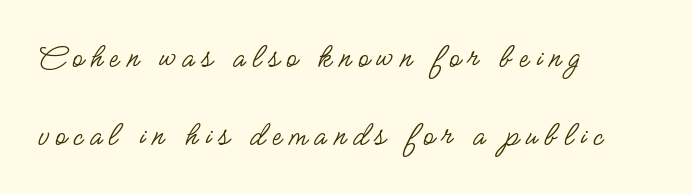
Q: Is the text bold? A: No.
Q: Is the text italic (slanted)? A: Yes.
Q: Is the typeface a serif or a sans-serif typeface? A: Sans-serif.
Q: Is the text underlined? A: No.
Q: How is the paragraph aligned? A: Left-aligned.
Q: Is the spacing between letters normal or unusually wide? A: Unusually wide.
Q: Is the spacing between lines tight, normal or loose? A: Loose.
Q: Width (condensed, normal, or wide)? A: Condensed.
Q: Stroke contrast? A: Low.
Q: x-height? A: Small.
Q: Monospaced? A: No.
